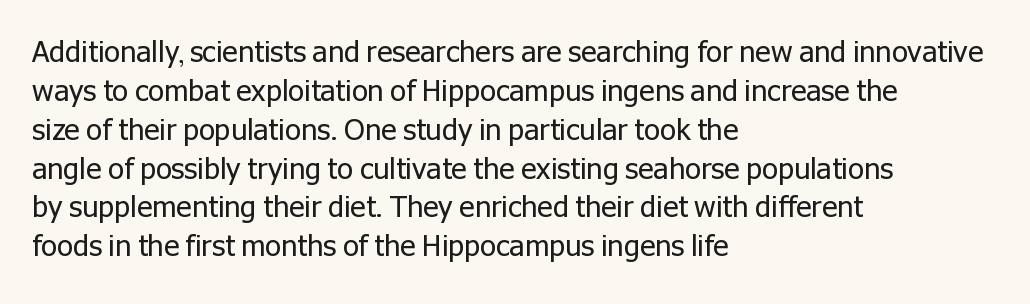
{"serif": "no", "italic": "no", "bold": "no", "weight": "regular", "width": "normal", "stroke_contrast": "low", "x_height": "medium", "monospaced": "no", "underline": "no", "align": "left", "line_spacing": "normal", "line_spacing_ratio": 1.34, "letter_spacing": "normal", "letter_spacing_em": 0.0, "glyph_px": 29}
